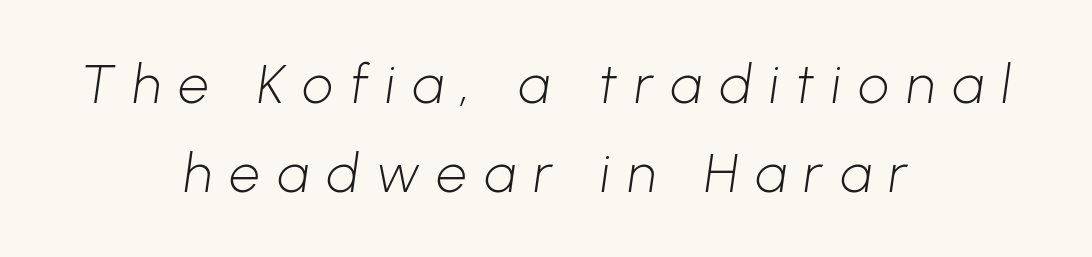
Q: Is the text bold? A: No.
Q: Is the typeface a serif or a sans-serif typeface? A: Sans-serif.
Q: Is the text underlined? A: No.
Q: How is the paragraph aligned? A: Centered.
Q: Is the spacing between letters normal or unusually wide? A: Unusually wide.
Q: Is the spacing between lines tight, normal or loose? A: Normal.
Q: Width (condensed, normal, or wide)? A: Normal.
Q: Stroke contrast? A: Low.
Q: x-height? A: Medium.
Q: Monospaced? A: No.
